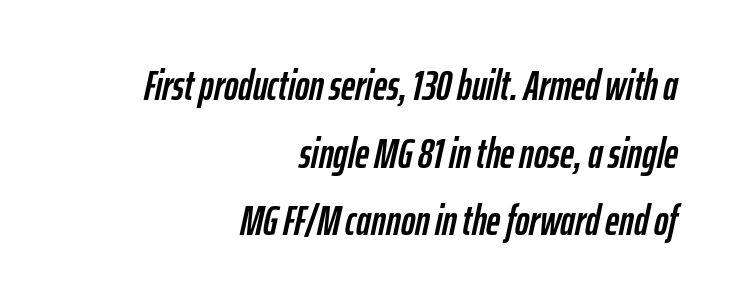
Q: Is the text italic (slanted)? A: Yes, it leans right by about 12 degrees.
Q: Is the text underlined? A: No.
Q: How is the paragraph aligned? A: Right-aligned.
Q: Is the spacing between letters normal or unusually wide? A: Normal.
Q: Is the spacing between lines tight, normal or loose? A: Normal.
Q: Width (condensed, normal, or wide)? A: Condensed.
Q: Stroke contrast? A: Low.
Q: x-height? A: Medium.
Q: Monospaced? A: No.
